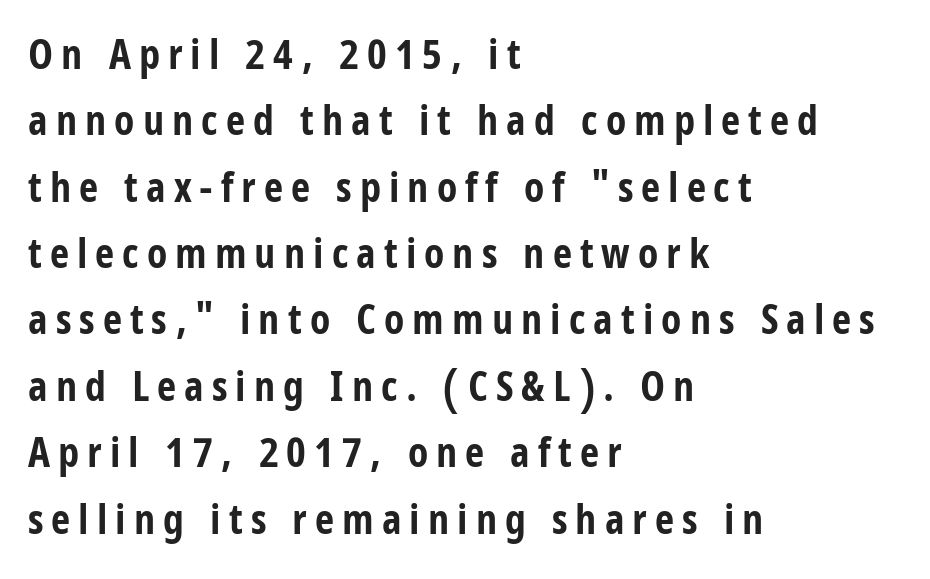
{"serif": "no", "italic": "no", "bold": "yes", "weight": "bold", "width": "condensed", "stroke_contrast": "low", "x_height": "large", "monospaced": "no", "underline": "no", "align": "left", "line_spacing": "normal", "line_spacing_ratio": 1.58, "glyph_px": 42}
